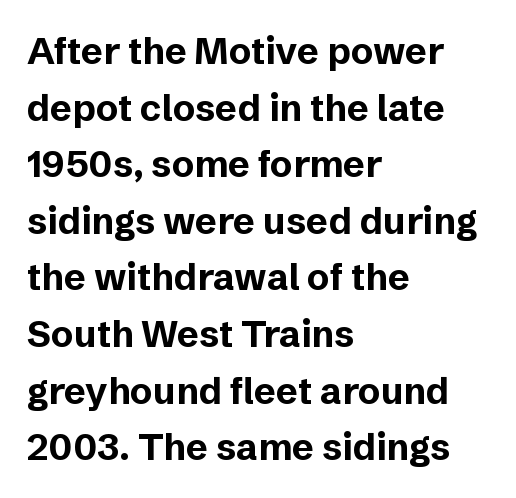
The image shows 37 px bold sans-serif type, upright; set left-aligned, normal line spacing (1.53x), normal letter spacing, not underlined; low stroke contrast and a medium x-height.
